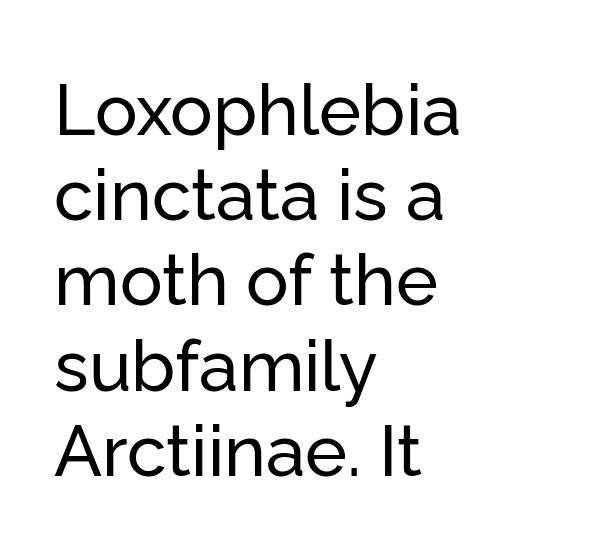
No italicization has been applied; the sample stays upright. Students, note that the glyphs here touch the page at normal intervals. The specimen omits any rule beneath the text block's lines. The rag falls on the right side of this text block. The glyphs in this specimen are sans serif.
